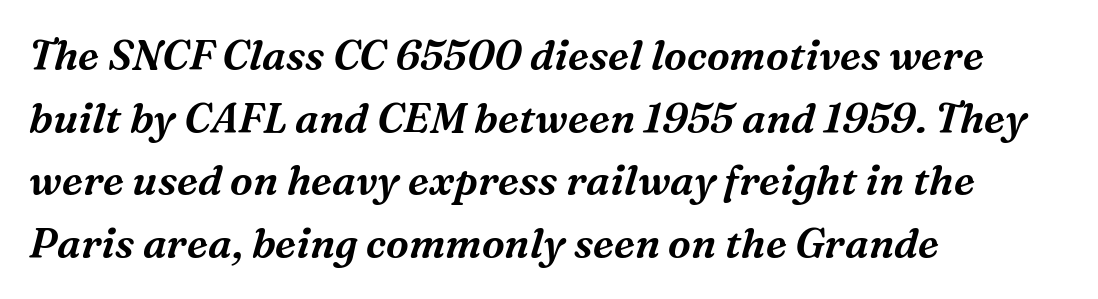
The image shows 41 px serif type, italic (leaning right); set left-aligned, normal line spacing (1.53x), normal letter spacing, not underlined; medium stroke contrast and a medium x-height.
